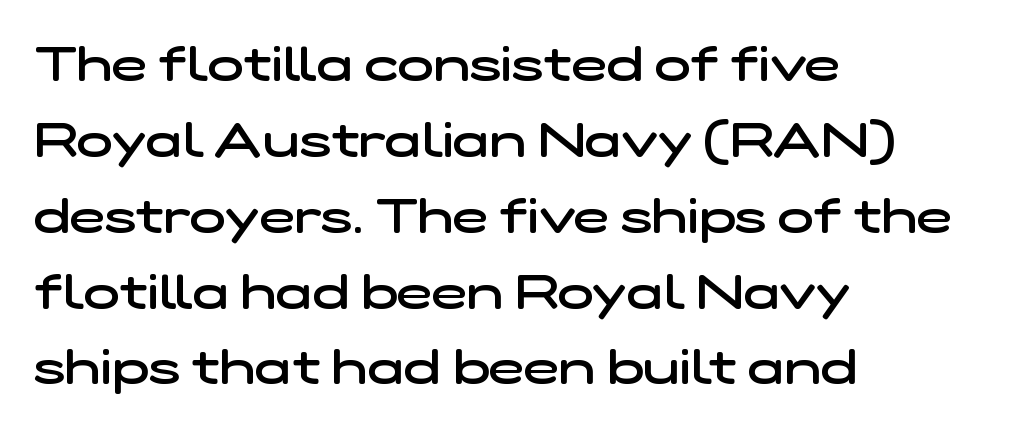
Clear beneath every line of the passage. Semibold letterforms, between regular and bold. Each letter keeps its own natural width here, so spacing adapts to shape. The letters sit at their default tracking, neither squeezed nor spread. Grotesque or geometric, the face here clearly has no serifs.
